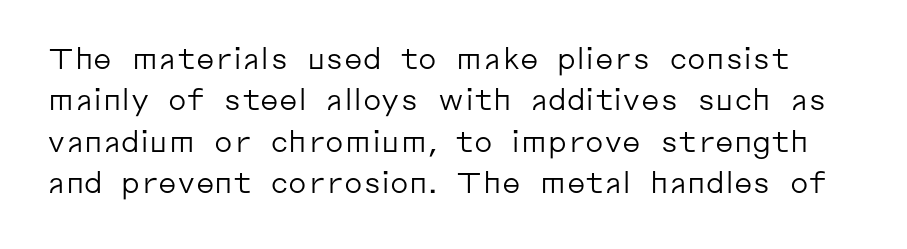
Vertically, the passage feels balanced, rows spaced as you'd expect. The passage shown is typed in a proportional face where columns would drift. The strokes carry an ordinary text weight at most. The gap between lines stays unmarked. The passage shown has conventional tracking throughout.
